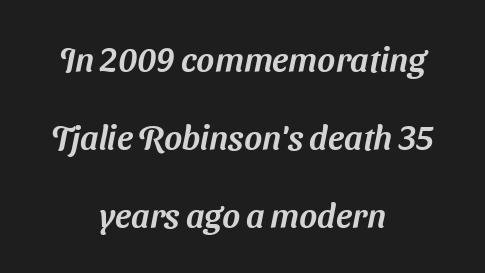
The image shows 34 px sans-serif type; set centered, loose line spacing (2.3x), normal letter spacing, not underlined; medium stroke contrast and a medium x-height.
